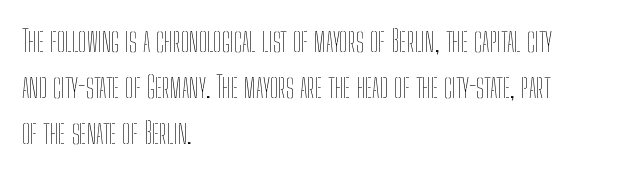
Regarding leading, the lines here are spaced in the standard way. Here the glyphs are tracked normally, forming tight word shapes. Beneath every word, the page is bare. Looks like regular typesetting: each glyph gets only the width it needs. No letter is thick-stroked: the sample isn't bold. Is there any slant? The stems are plumb.
